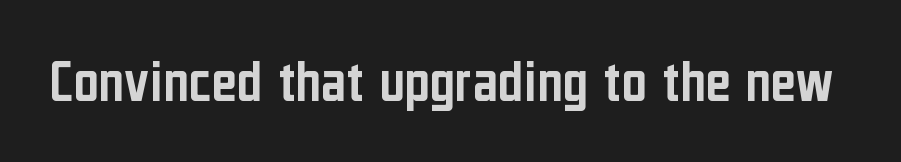
The image shows 61 px condensed sans-serif type, upright; set normal letter spacing, not underlined; low stroke contrast and a medium x-height.
